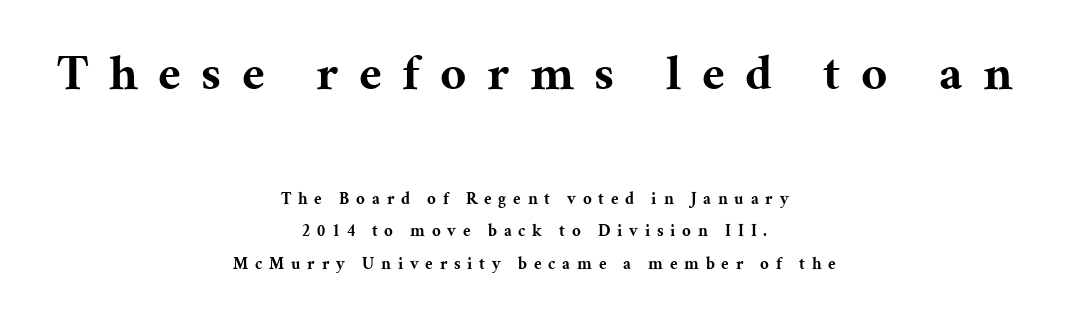
{"serif": "yes", "italic": "no", "bold": "yes", "weight": "bold", "width": "normal", "stroke_contrast": "medium", "x_height": "medium", "monospaced": "no", "underline": "no", "align": "center", "line_spacing": "loose", "line_spacing_ratio": 1.92, "letter_spacing": "wide", "letter_spacing_em": 0.4, "larger_block": "first", "size_ratio": 3.0, "glyph_px": 51}
